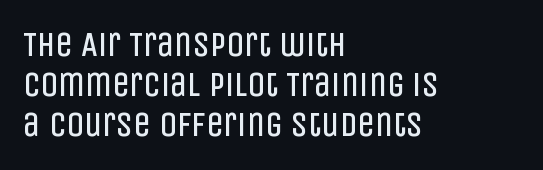
The image shows 35 px regular-weight, condensed sans-serif type, upright; set left-aligned, tight line spacing (1.15x), normal letter spacing, not underlined; low stroke contrast and a large x-height.
